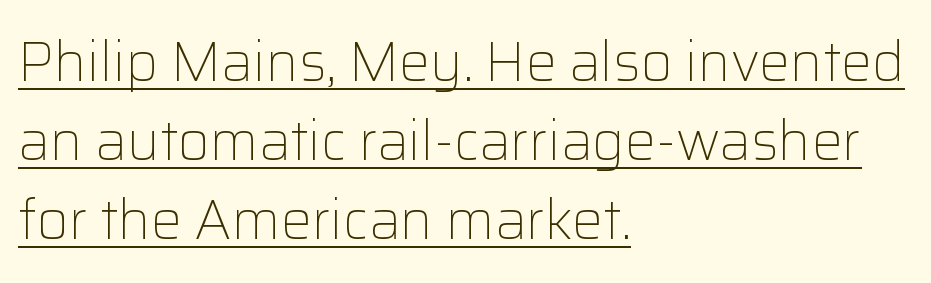
The image shows 55 px light sans-serif type, upright; set left-aligned, normal line spacing (1.44x), normal letter spacing, underlined; low stroke contrast and a medium x-height.
